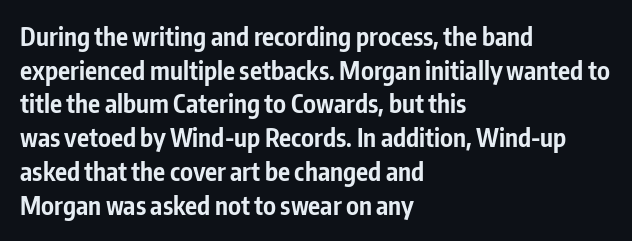
Students, note that the glyphs here touch the page at normal intervals. Chunky letters — that's bold for sure. Descenders are the only things crossing below the line. Notice how the passage keeps a crisp vertical edge on the left only.
